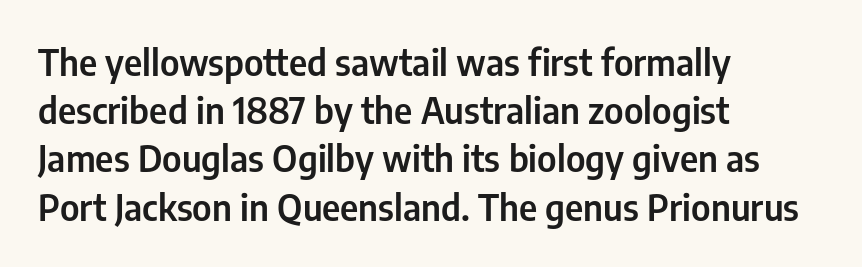
The image shows 36 px condensed sans-serif type, upright; set left-aligned, normal line spacing (1.34x), normal letter spacing, not underlined; low stroke contrast and a medium x-height.
